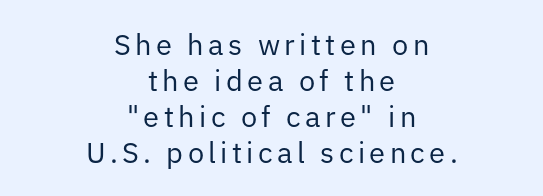
Q: Is the text bold? A: No.
Q: Is the text italic (slanted)? A: No, it is upright.
Q: Is the typeface a serif or a sans-serif typeface? A: Sans-serif.
Q: Is the text underlined? A: No.
Q: How is the paragraph aligned? A: Centered.
Q: Width (condensed, normal, or wide)? A: Normal.
Q: Stroke contrast? A: Low.
Q: x-height? A: Medium.
Q: Monospaced? A: No.
